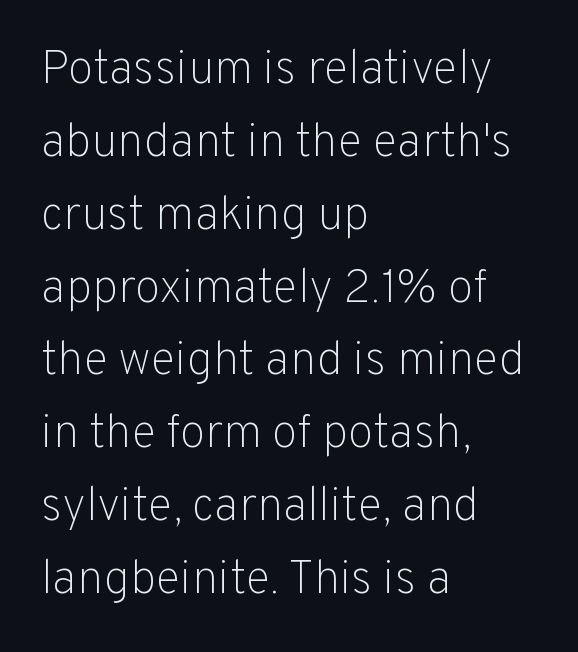
The image shows 47 px light sans-serif type, upright; set left-aligned, normal line spacing (1.55x), normal letter spacing, not underlined; low stroke contrast and a medium x-height.
